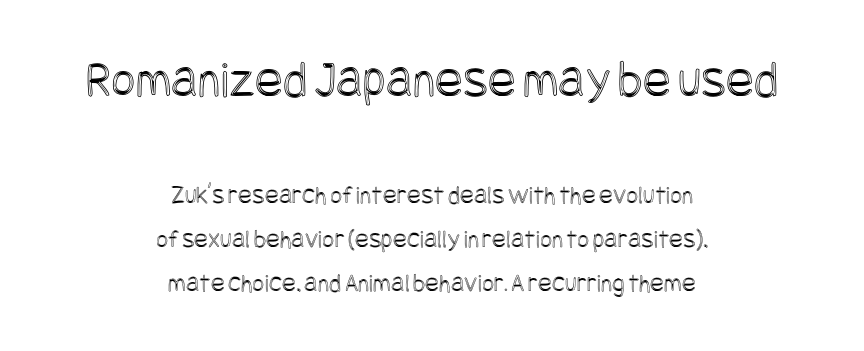
Q: Is the text italic (slanted)? A: No, it is upright.
Q: Is the text underlined? A: No.
Q: How is the paragraph aligned? A: Centered.
Q: Is the spacing between letters normal or unusually wide? A: Normal.
Q: Is the spacing between lines tight, normal or loose? A: Normal.
Q: Which block of text is set in a larger size, the first (top) or the second (bottom)? A: The first (top) one.
Q: Width (condensed, normal, or wide)? A: Condensed.
Q: x-height? A: Large.
